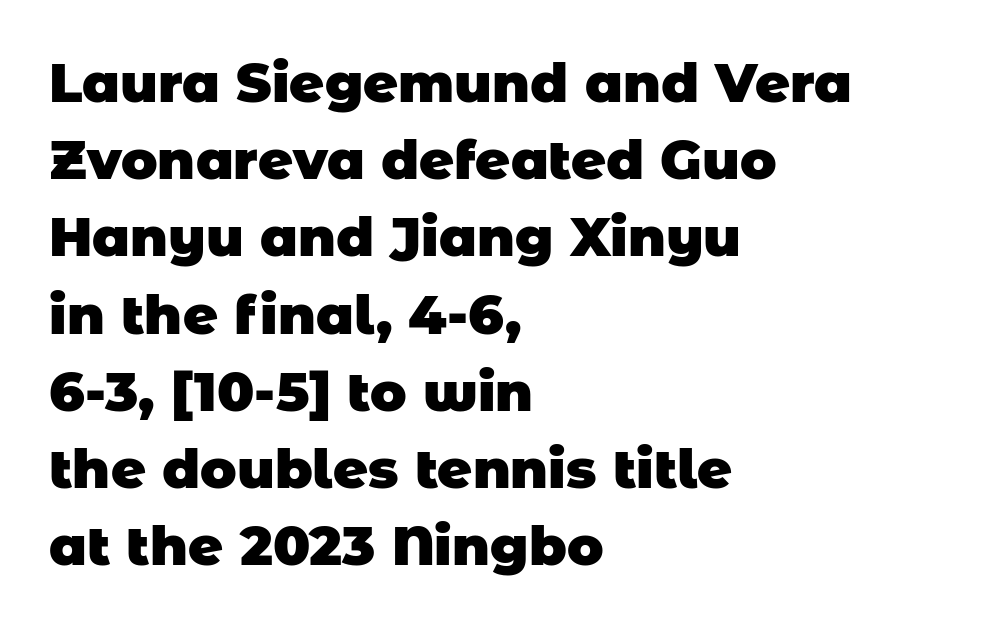
Q: Is the text bold? A: Yes.
Q: Is the typeface a serif or a sans-serif typeface? A: Sans-serif.
Q: Is the text underlined? A: No.
Q: How is the paragraph aligned? A: Left-aligned.
Q: Is the spacing between letters normal or unusually wide? A: Normal.
Q: Is the spacing between lines tight, normal or loose? A: Normal.
Q: Width (condensed, normal, or wide)? A: Normal.
Q: Stroke contrast? A: Low.
Q: x-height? A: Large.
Q: Monospaced? A: No.
